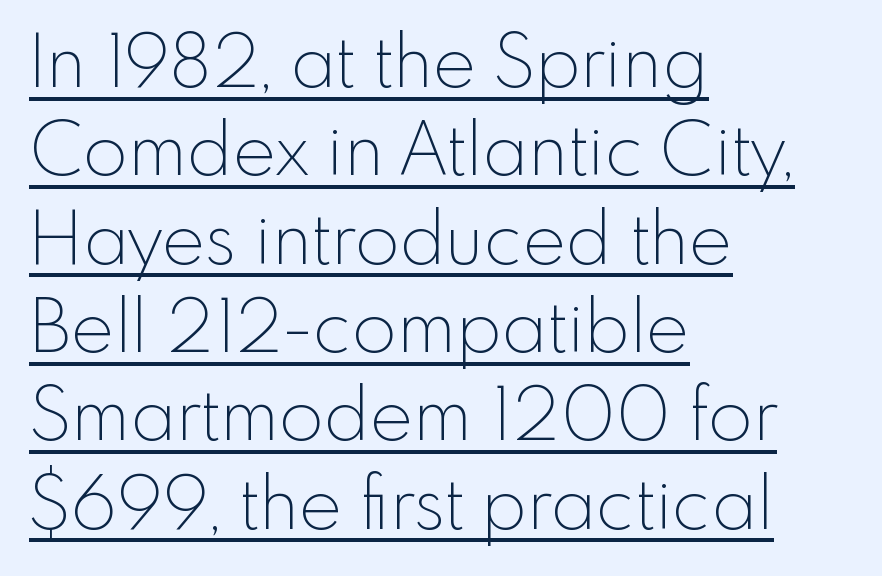
The image shows 73 px thin sans-serif type, upright; set left-aligned, line spacing 1.21x, normal letter spacing, underlined; a small x-height.
